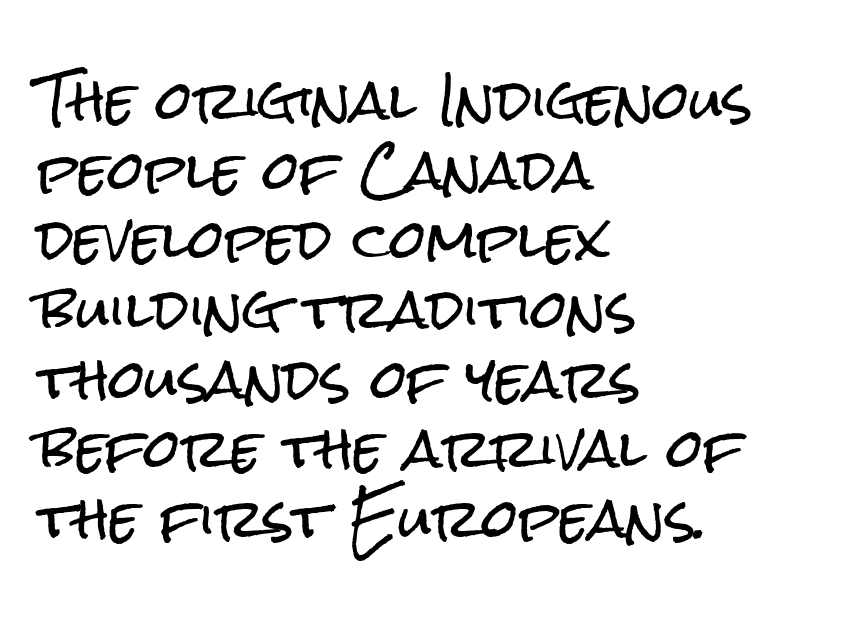
Posture: straight, roman, zero tilt. Descender tails drop into unmarked territory. Spacing verdict: proportional, widths tailored to each character. The typeface chosen for these lines omits serifs. Characters follow at the spacing the type designer built in.
